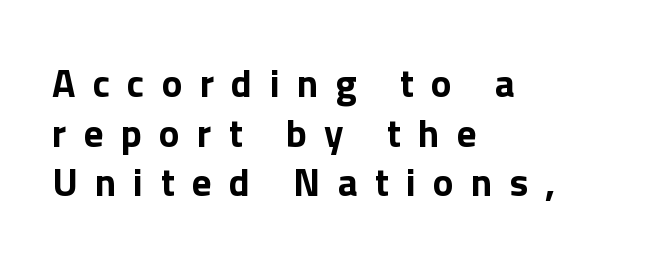
The image shows 39 px bold sans-serif type, upright; set left-aligned, normal line spacing (1.27x), unusually wide letter spacing (+0.44 em), not underlined; a medium x-height.
